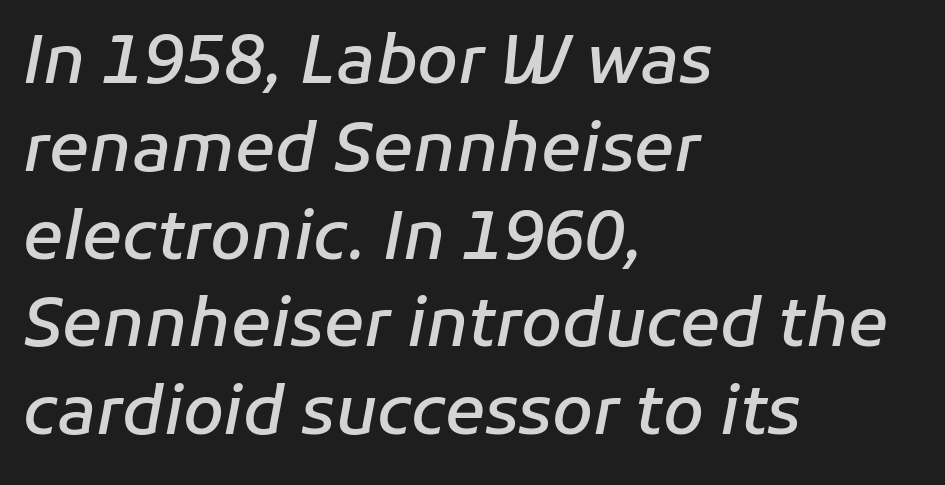
{"italic": "yes", "lean": "right", "slant_degrees": 11, "bold": "semi", "weight": "semibold", "width": "normal", "stroke_contrast": "low", "x_height": "medium", "monospaced": "no", "underline": "no", "align": "left", "line_spacing": "normal", "line_spacing_ratio": 1.33, "letter_spacing": "normal", "letter_spacing_em": 0.0, "glyph_px": 66}
